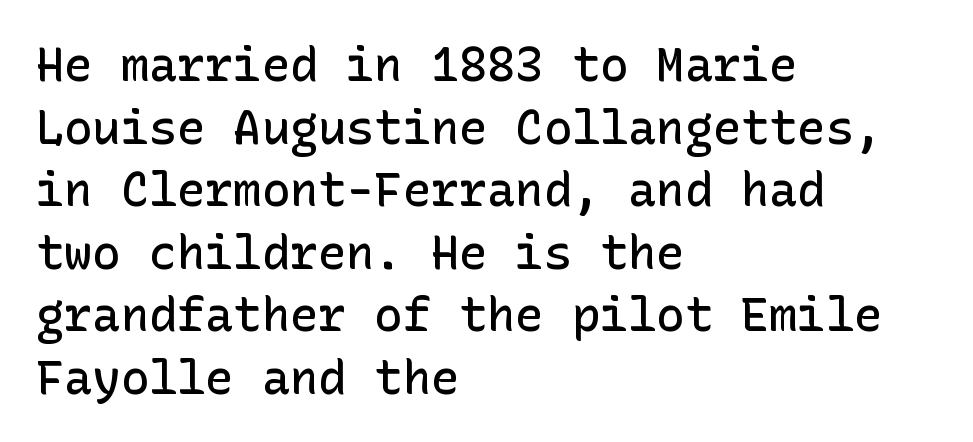
{"serif": "no", "italic": "no", "bold": "semi", "weight": "semibold", "width": "normal", "stroke_contrast": "low", "x_height": "medium", "underline": "no", "align": "left", "line_spacing": "normal", "line_spacing_ratio": 1.33, "letter_spacing": "normal", "letter_spacing_em": 0.0, "glyph_px": 47}
